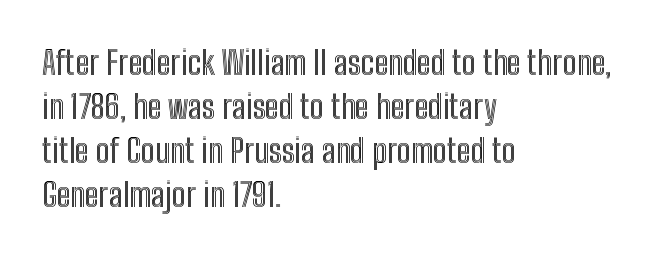
The image shows 33 px condensed type, upright; set left-aligned, normal line spacing (1.33x), normal letter spacing, not underlined; a medium x-height.
